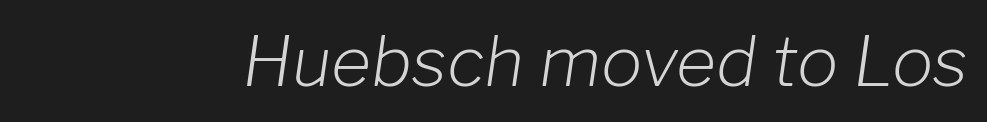
The weight tops out at a normal text grade. This sample has the flowing, uneven cadence of proportional lettering. Descender tails drop into unmarked territory. The rendering keeps characters at their native spacing.
